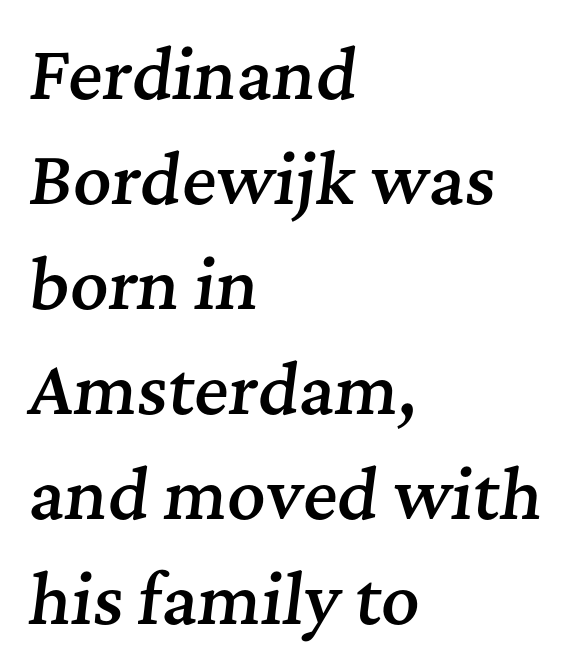
The setting favours the left margin, as ordinary paragraphs usually do. Summary of weight: moderately heavy, a semibold. This sample uses a serif face. Each letter keeps its own natural width here, so spacing adapts to shape. Would a proofreader flag this as italicized? Yes. This sample uses plain, unmodified letter spacing.
